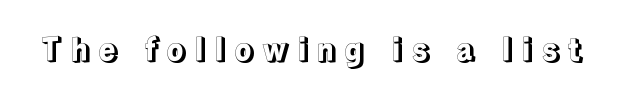
Q: Is the text italic (slanted)? A: No, it is upright.
Q: Is the text underlined? A: No.
Q: Is the spacing between letters normal or unusually wide? A: Unusually wide.
Q: Width (condensed, normal, or wide)? A: Normal.
Q: x-height? A: Medium.
Q: Monospaced? A: No.
